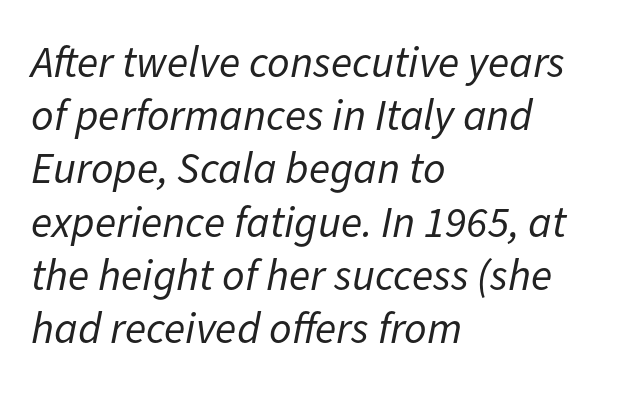
The image shows 44 px regular-weight type, italic (leaning right); set left-aligned, line spacing 1.21x, normal letter spacing, not underlined; low stroke contrast and a medium x-height.
